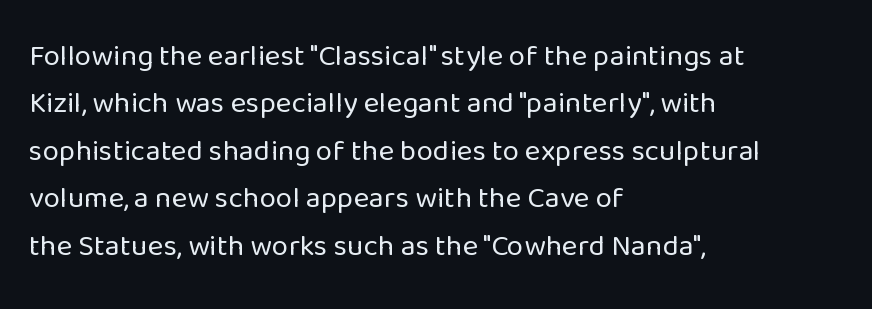
{"serif": "no", "italic": "no", "bold": "no", "weight": "regular", "width": "normal", "stroke_contrast": "low", "x_height": "medium", "monospaced": "no", "underline": "no", "align": "left", "line_spacing": "normal", "line_spacing_ratio": 1.58, "letter_spacing": "normal", "letter_spacing_em": 0.0, "glyph_px": 30}
